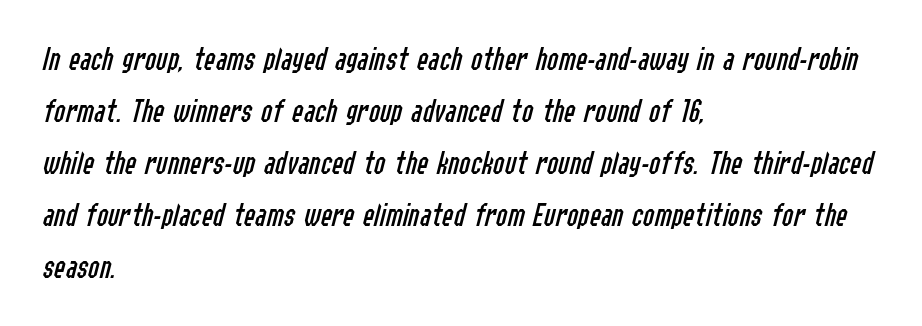
Q: Is the text bold? A: No.
Q: Is the text italic (slanted)? A: Yes, it leans right by about 14 degrees.
Q: Is the text underlined? A: No.
Q: How is the paragraph aligned? A: Left-aligned.
Q: Is the spacing between letters normal or unusually wide? A: Normal.
Q: Is the spacing between lines tight, normal or loose? A: Normal.
Q: Width (condensed, normal, or wide)? A: Condensed.
Q: Stroke contrast? A: Low.
Q: x-height? A: Medium.
Q: Monospaced? A: No.
